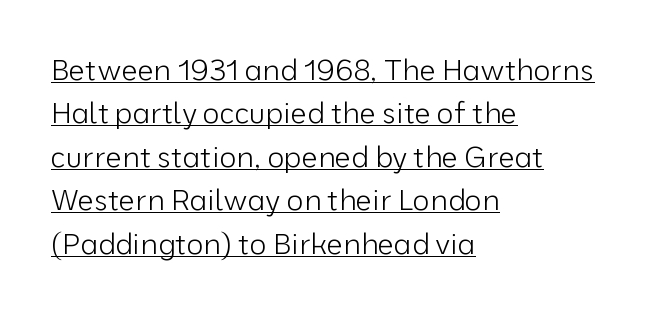
The image shows 29 px light sans-serif type, upright; set left-aligned, normal line spacing (1.5x), normal letter spacing, underlined; low stroke contrast and a medium x-height.
